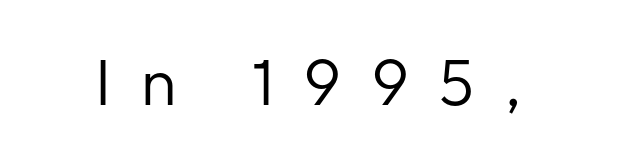
The image shows 65 px regular-weight sans-serif type, upright; set unusually wide letter spacing (+0.47 em), not underlined; low stroke contrast and a medium x-height.
